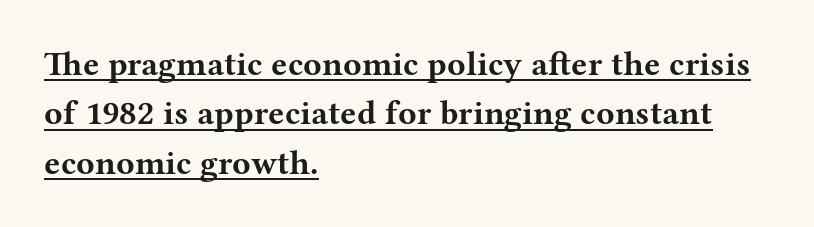
Q: Is the text bold? A: Yes.
Q: Is the text italic (slanted)? A: No, it is upright.
Q: Is the typeface a serif or a sans-serif typeface? A: Serif.
Q: Is the text underlined? A: Yes.
Q: How is the paragraph aligned? A: Left-aligned.
Q: Is the spacing between letters normal or unusually wide? A: Normal.
Q: Is the spacing between lines tight, normal or loose? A: Normal.
Q: Width (condensed, normal, or wide)? A: Wide.
Q: Stroke contrast? A: Medium.
Q: x-height? A: Medium.
Q: Monospaced? A: No.
